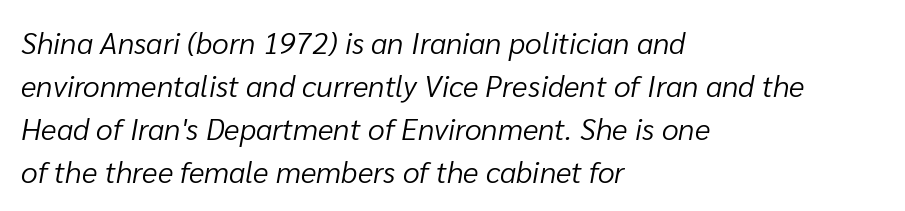
These lines stack with their left ends in a neat column. Stems here are at most as thick as an everyday book face. If you drew a line through each stem, it would be angled. The space directly below the letters is spotless.
